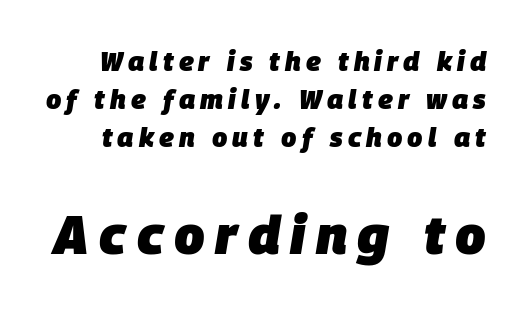
The image shows 54 px heavy type, italic (leaning right); set normal line spacing (1.41x), not underlined; the second (bottom) block is 2.0x larger; low stroke contrast and a large x-height.
